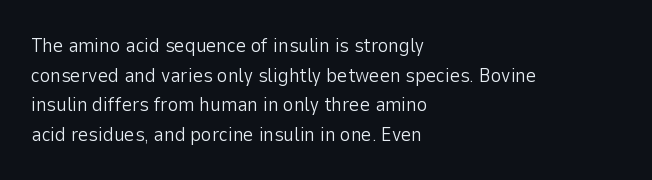
Q: Is the text bold? A: No.
Q: Is the text italic (slanted)? A: No, it is upright.
Q: Is the text underlined? A: No.
Q: How is the paragraph aligned? A: Left-aligned.
Q: Is the spacing between letters normal or unusually wide? A: Normal.
Q: Is the spacing between lines tight, normal or loose? A: Normal.
